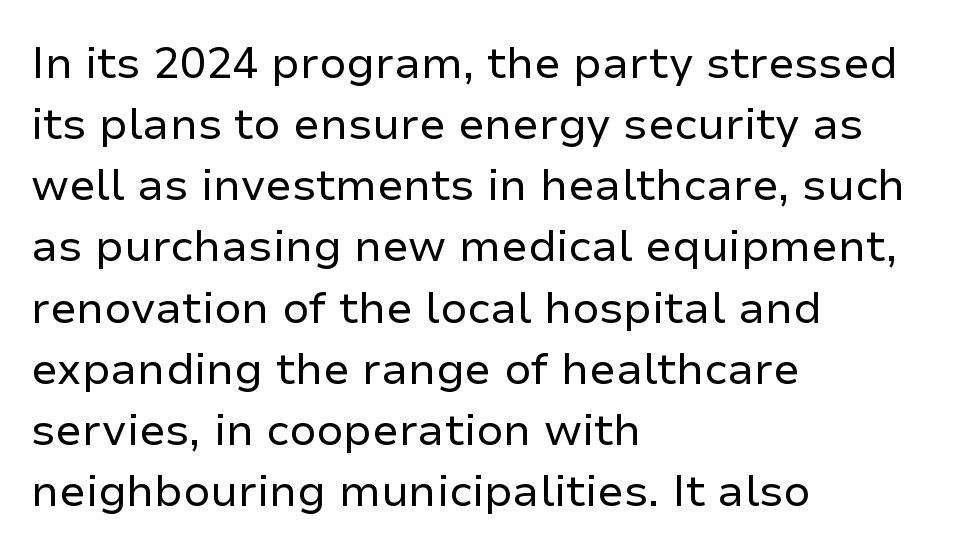
The image shows 44 px regular-weight sans-serif type, upright; set left-aligned, normal line spacing (1.39x), normal letter spacing, not underlined; low stroke contrast and a medium x-height.
